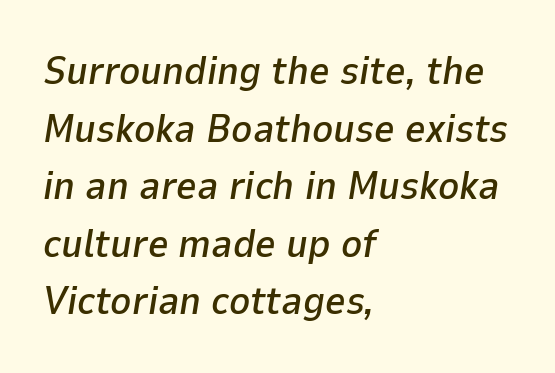
Each word holds together tightly as a unit, with standard inter-letter gaps. The face used here is proportionally spaced, like ordinary book or web type. Line starts are locked; line ends wander. Leading: standard. Any mark beneath the type? The region is blank. It's the slanting kind of type.
